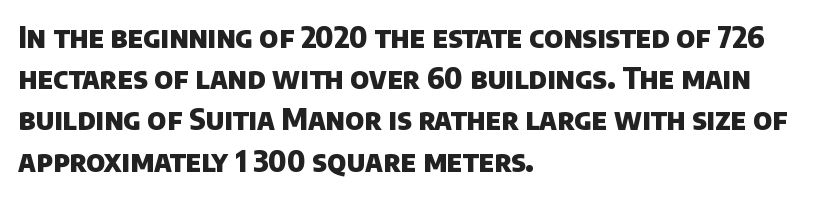
{"serif": "no", "bold": "yes", "weight": "heavy", "width": "normal", "stroke_contrast": "low", "x_height": "large", "monospaced": "no", "underline": "no", "align": "left", "line_spacing": "normal", "line_spacing_ratio": 1.42, "letter_spacing": "normal", "letter_spacing_em": 0.0, "glyph_px": 29}
